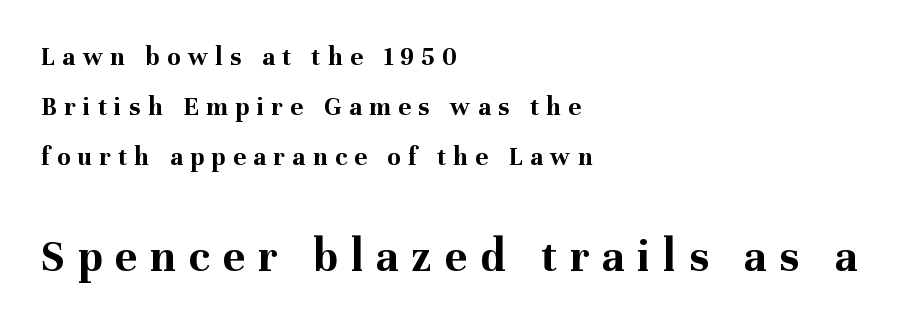
The image shows 47 px bold serif type, upright; set left-aligned, line spacing 1.86x, unusually wide letter spacing (+0.28 em), not underlined; the second (bottom) block is 1.74x larger; medium stroke contrast and a medium x-height.
